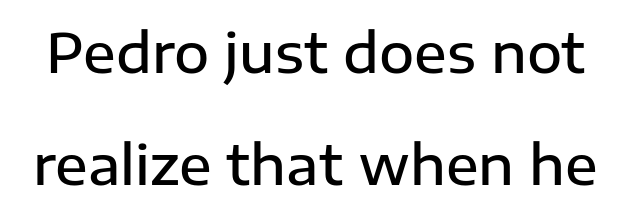
Q: Is the text bold? A: Semi-bold.
Q: Is the text italic (slanted)? A: No, it is upright.
Q: Is the typeface a serif or a sans-serif typeface? A: Sans-serif.
Q: Is the text underlined? A: No.
Q: Is the spacing between letters normal or unusually wide? A: Normal.
Q: Is the spacing between lines tight, normal or loose? A: Loose.
Q: Width (condensed, normal, or wide)? A: Normal.
Q: Stroke contrast? A: Low.
Q: x-height? A: Medium.
Q: Monospaced? A: No.
